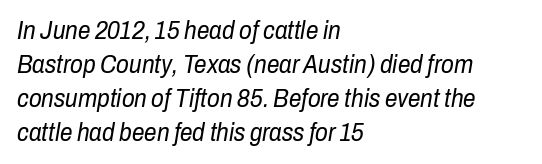
Q: Is the text bold? A: No.
Q: Is the text italic (slanted)? A: Yes, it leans right by about 10 degrees.
Q: Is the text underlined? A: No.
Q: How is the paragraph aligned? A: Left-aligned.
Q: Is the spacing between letters normal or unusually wide? A: Normal.
Q: Is the spacing between lines tight, normal or loose? A: Normal.
